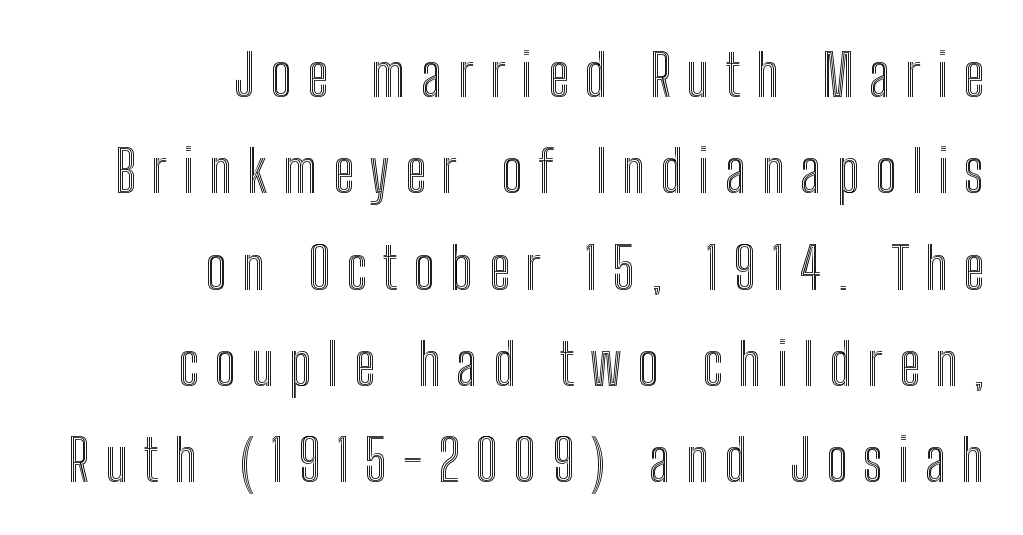
Q: Is the text italic (slanted)? A: No, it is upright.
Q: Is the text underlined? A: No.
Q: How is the paragraph aligned? A: Right-aligned.
Q: Is the spacing between letters normal or unusually wide? A: Unusually wide.
Q: Is the spacing between lines tight, normal or loose? A: Normal.
Q: Width (condensed, normal, or wide)? A: Condensed.
Q: x-height? A: Medium.
Q: Monospaced? A: No.
